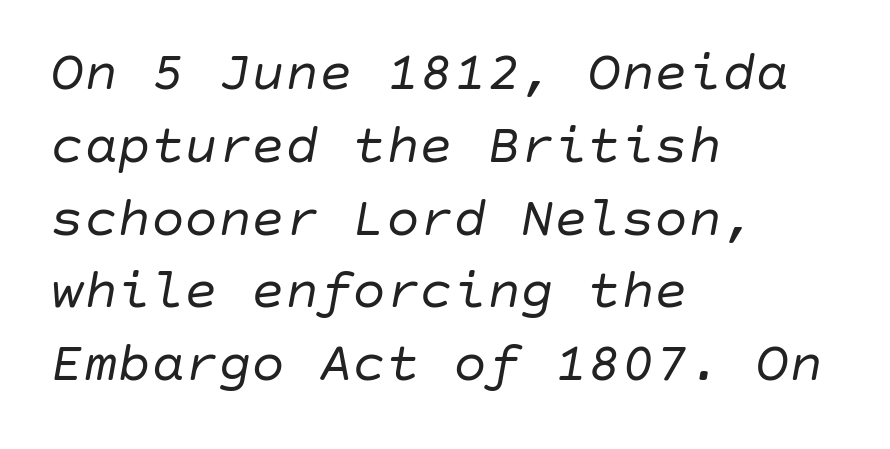
{"italic": "yes", "lean": "right", "slant_degrees": 10, "bold": "no", "weight": "regular", "width": "normal", "stroke_contrast": "low", "x_height": "large", "underline": "no", "align": "left", "line_spacing": "normal", "line_spacing_ratio": 1.3, "letter_spacing": "normal", "letter_spacing_em": 0.0, "glyph_px": 56}
